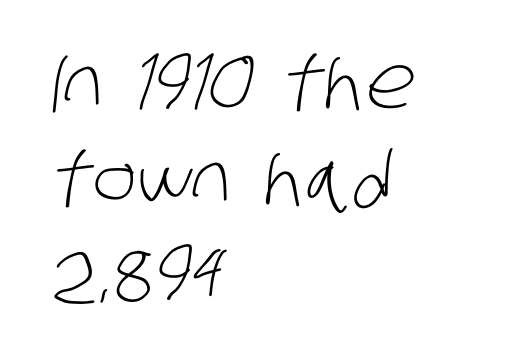
The image shows 73 px light, condensed sans-serif type; set left-aligned, normal line spacing (1.31x), normal letter spacing, not underlined; low stroke contrast and a large x-height.
